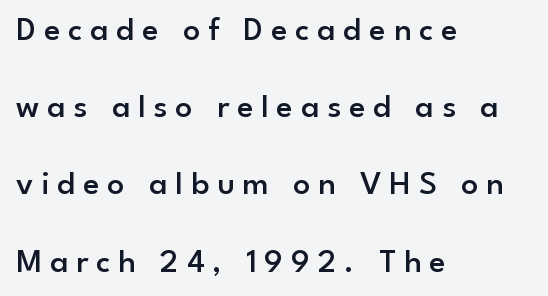
Q: Is the text bold? A: Semi-bold.
Q: Is the text italic (slanted)? A: No, it is upright.
Q: Is the typeface a serif or a sans-serif typeface? A: Sans-serif.
Q: Is the text underlined? A: No.
Q: How is the paragraph aligned? A: Left-aligned.
Q: Is the spacing between letters normal or unusually wide? A: Unusually wide.
Q: Is the spacing between lines tight, normal or loose? A: Loose.
Q: Width (condensed, normal, or wide)? A: Normal.
Q: Stroke contrast? A: Low.
Q: x-height? A: Small.
Q: Monospaced? A: No.
